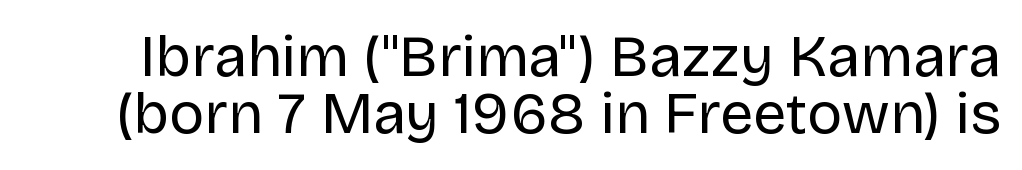
Q: Is the text bold? A: No.
Q: Is the text italic (slanted)? A: No, it is upright.
Q: Is the typeface a serif or a sans-serif typeface? A: Sans-serif.
Q: Is the text underlined? A: No.
Q: Is the spacing between letters normal or unusually wide? A: Normal.
Q: Is the spacing between lines tight, normal or loose? A: Tight.
Q: Width (condensed, normal, or wide)? A: Normal.
Q: Stroke contrast? A: Low.
Q: x-height? A: Large.
Q: Monospaced? A: No.
